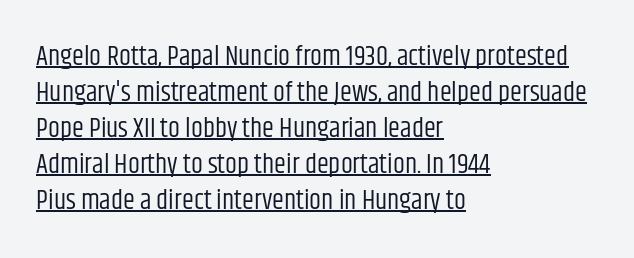
{"italic": "no", "bold": "no", "underline": "yes", "align": "left", "line_spacing": "normal", "line_spacing_ratio": 1.33, "letter_spacing": "normal", "letter_spacing_em": 0.0, "glyph_px": 27}
